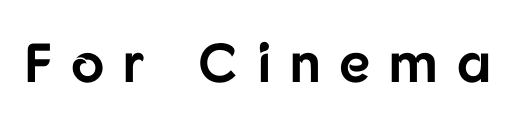
{"serif": "no", "italic": "no", "bold": "yes", "weight": "bold", "width": "normal", "stroke_contrast": "low", "x_height": "medium", "monospaced": "no", "underline": "no", "letter_spacing": "wide", "letter_spacing_em": 0.34, "glyph_px": 55}
